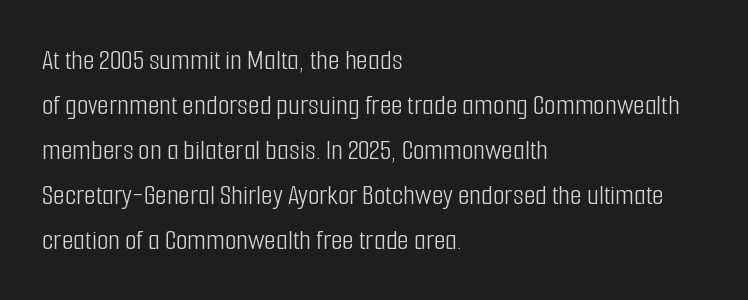
The image shows 30 px light, condensed sans-serif type, upright; set left-aligned, normal line spacing (1.5x), normal letter spacing, not underlined; low stroke contrast and a medium x-height.
